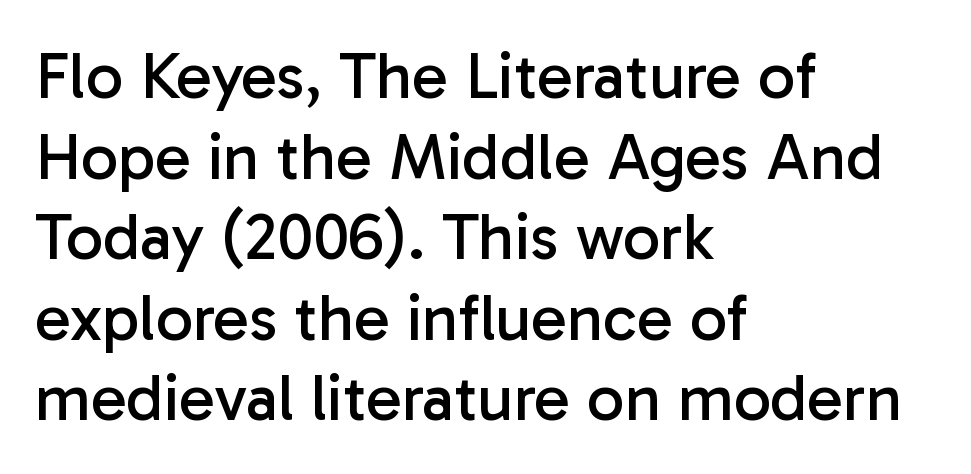
The image shows 66 px regular-weight sans-serif type, upright; set left-aligned, line spacing 1.22x, normal letter spacing, not underlined; low stroke contrast and a medium x-height.
